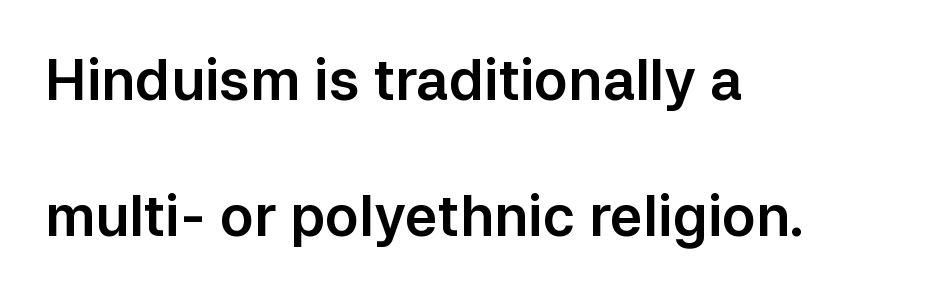
{"serif": "no", "italic": "no", "width": "normal", "stroke_contrast": "low", "x_height": "medium", "monospaced": "no", "underline": "no", "align": "left", "line_spacing": "loose", "line_spacing_ratio": 2.43, "letter_spacing": "normal", "letter_spacing_em": 0.0, "glyph_px": 56}
